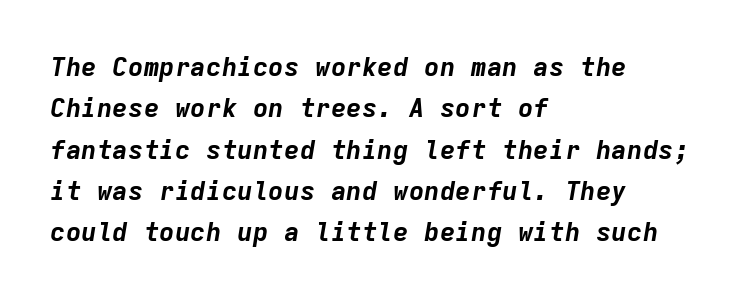
{"italic": "yes", "lean": "right", "slant_degrees": 9, "bold": "yes", "underline": "no", "align": "left", "line_spacing": "normal", "line_spacing_ratio": 1.59, "letter_spacing": "normal", "letter_spacing_em": 0.0, "glyph_px": 26}
